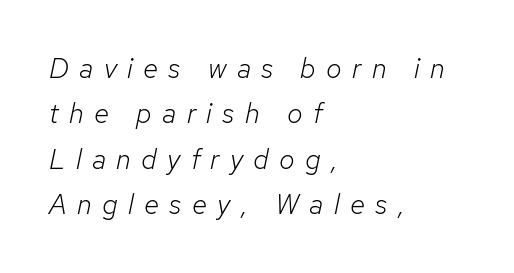
Q: Is the text bold? A: No.
Q: Is the text italic (slanted)? A: Yes, it leans right by about 12 degrees.
Q: Is the text underlined? A: No.
Q: How is the paragraph aligned? A: Left-aligned.
Q: Is the spacing between letters normal or unusually wide? A: Unusually wide.
Q: Is the spacing between lines tight, normal or loose? A: Normal.
Q: Width (condensed, normal, or wide)? A: Normal.
Q: Stroke contrast? A: Low.
Q: x-height? A: Medium.
Q: Monospaced? A: No.
